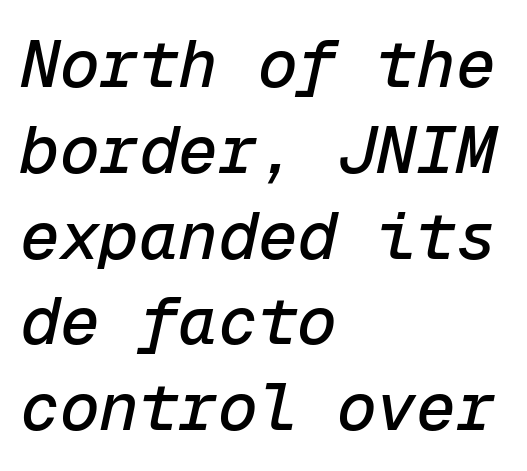
{"italic": "yes", "lean": "right", "slant_degrees": 12, "width": "normal", "stroke_contrast": "low", "x_height": "medium", "monospaced": "yes", "underline": "no", "align": "left", "line_spacing": "normal", "line_spacing_ratio": 1.3, "letter_spacing": "normal", "letter_spacing_em": 0.0, "glyph_px": 66}
